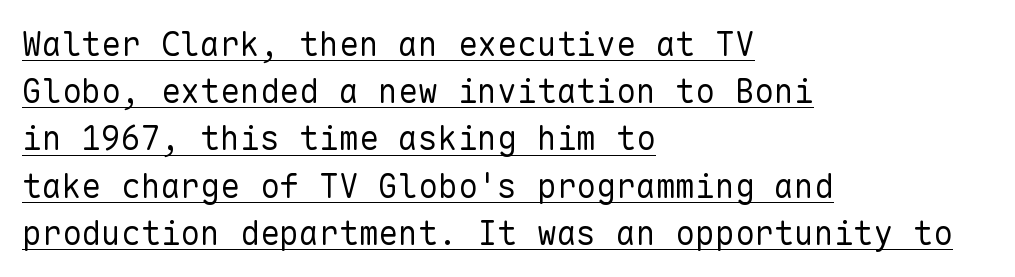
{"serif": "no", "italic": "no", "bold": "no", "weight": "regular", "width": "normal", "stroke_contrast": "low", "x_height": "medium", "monospaced": "yes", "underline": "yes", "align": "left", "line_spacing": "normal", "line_spacing_ratio": 1.43, "letter_spacing": "normal", "letter_spacing_em": 0.0, "glyph_px": 33}
